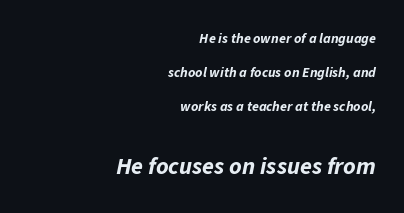
The image shows 24 px bold type, italic (leaning right); set right-aligned, loose line spacing (2.43x), normal letter spacing, not underlined; the second (bottom) block is 1.71x larger.
